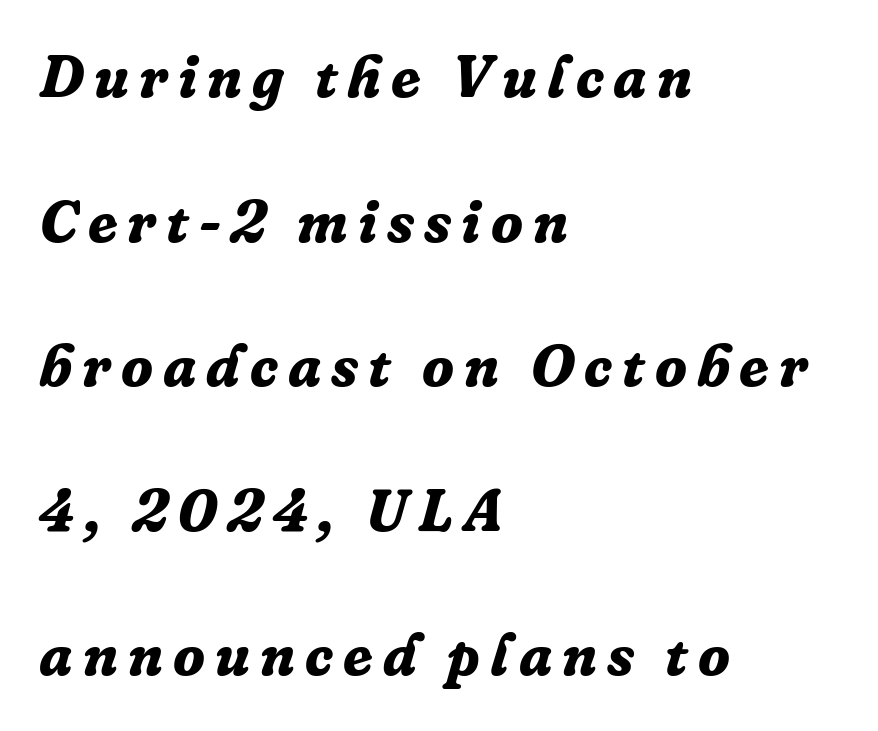
Where is the straight margin? On the left. What's the leading like? Stretched, with rows far apart. Here the designer chose a conventional face with non-uniform glyph widths. The glyphs in this specimen are seriffed. What weight is shown? A full bold with thick strokes. Yep, that's italic — everything's leaning.
